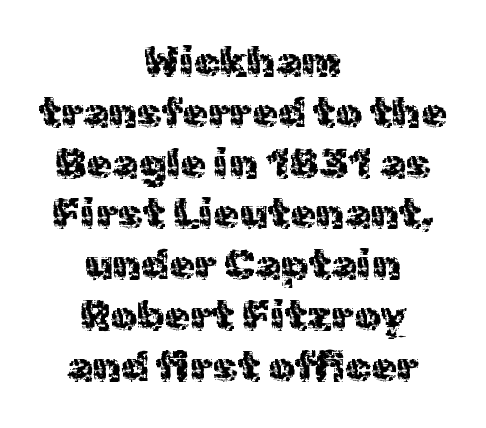
The image shows 42 px regular-weight sans-serif type, upright; set centered, line spacing 1.21x, normal letter spacing, not underlined; a medium x-height.
